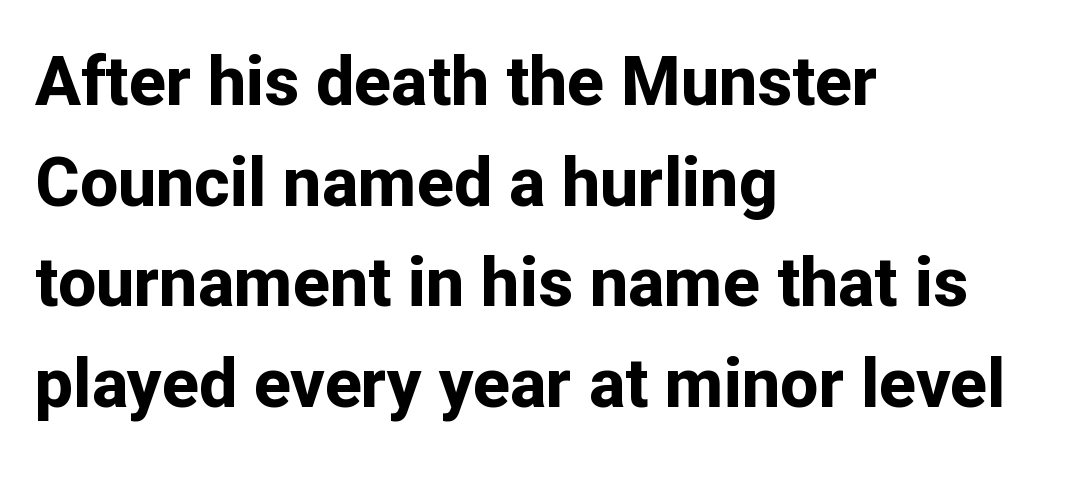
Q: Is the text bold? A: Yes.
Q: Is the text italic (slanted)? A: No, it is upright.
Q: Is the typeface a serif or a sans-serif typeface? A: Sans-serif.
Q: Is the text underlined? A: No.
Q: How is the paragraph aligned? A: Left-aligned.
Q: Is the spacing between letters normal or unusually wide? A: Normal.
Q: Is the spacing between lines tight, normal or loose? A: Normal.
Q: Width (condensed, normal, or wide)? A: Normal.
Q: Stroke contrast? A: Low.
Q: x-height? A: Medium.
Q: Monospaced? A: No.
